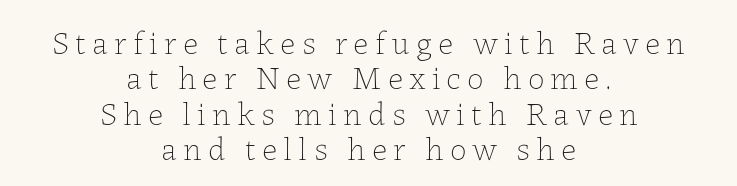
Leading: reduced. This rendering features lettering with no underline. Line starts and ends both wander, symmetrically. The strokes are not fattened; the text isn't bold. Every character sits straight up, as roman type does.
